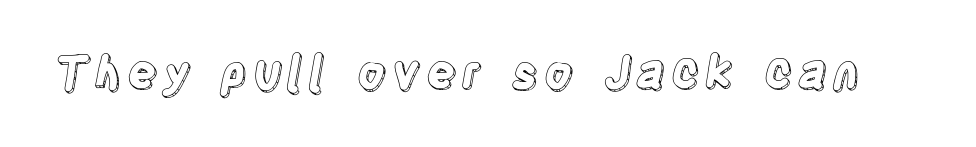
{"width": "condensed", "x_height": "large", "monospaced": "no", "underline": "no", "glyph_px": 45}
